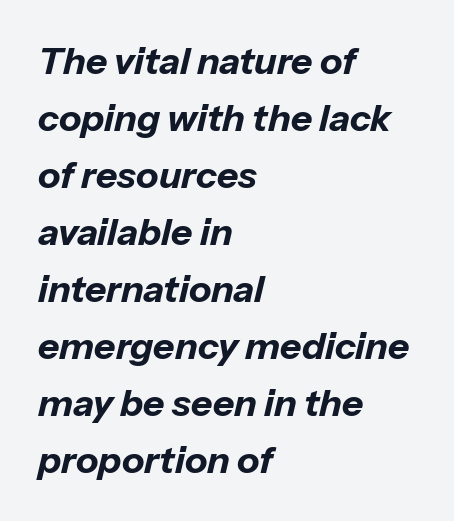
The image shows 37 px bold type, italic (leaning right); set left-aligned, normal line spacing (1.54x), normal letter spacing, not underlined; low stroke contrast and a medium x-height.
